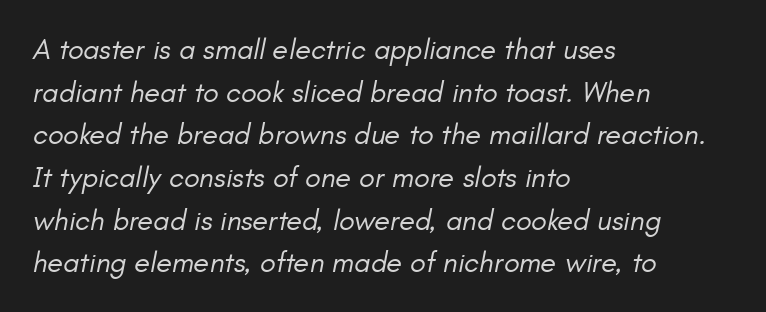
{"italic": "yes", "lean": "right", "slant_degrees": 11, "bold": "no", "weight": "regular", "width": "normal", "stroke_contrast": "low", "x_height": "small", "monospaced": "no", "underline": "no", "align": "left", "line_spacing": "normal", "line_spacing_ratio": 1.47, "letter_spacing": "normal", "letter_spacing_em": 0.0, "glyph_px": 29}
